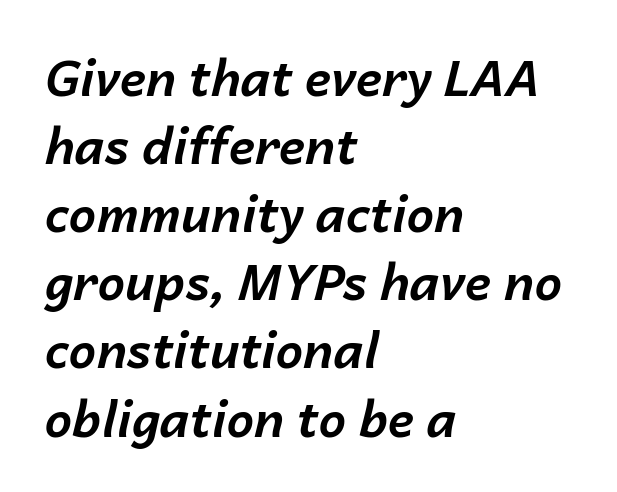
{"italic": "yes", "lean": "right", "slant_degrees": 14, "bold": "yes", "weight": "bold", "width": "normal", "stroke_contrast": "low", "x_height": "medium", "monospaced": "no", "underline": "no", "align": "left", "line_spacing": "normal", "line_spacing_ratio": 1.39, "letter_spacing": "normal", "letter_spacing_em": 0.0, "glyph_px": 49}
